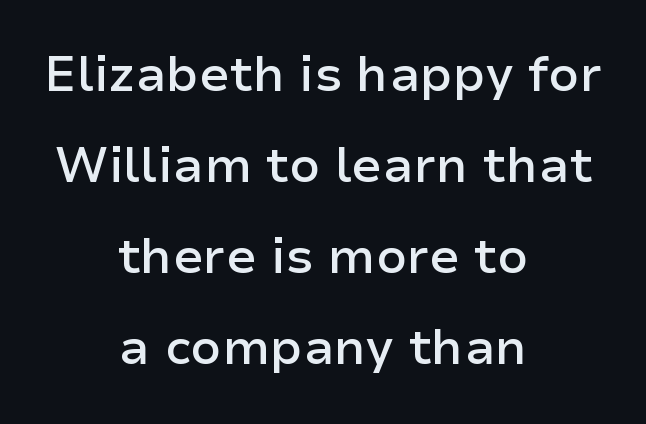
{"serif": "no", "italic": "no", "bold": "semi", "weight": "semibold", "width": "normal", "stroke_contrast": "low", "x_height": "medium", "monospaced": "no", "underline": "no", "align": "center", "line_spacing_ratio": 1.86, "letter_spacing": "normal", "letter_spacing_em": 0.0, "glyph_px": 49}
